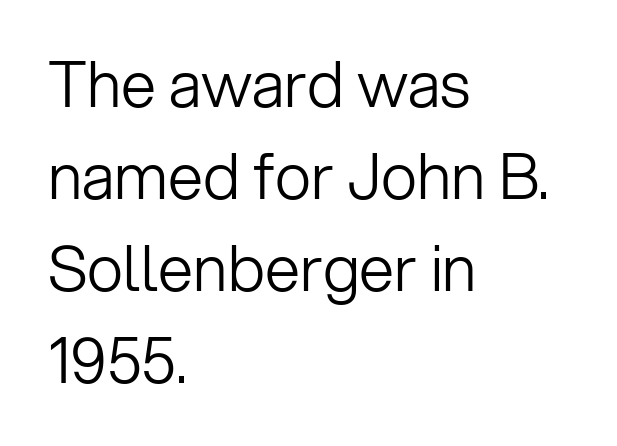
{"serif": "no", "italic": "no", "bold": "no", "weight": "light", "width": "normal", "stroke_contrast": "low", "x_height": "medium", "monospaced": "no", "underline": "no", "align": "left", "line_spacing": "normal", "line_spacing_ratio": 1.46, "letter_spacing": "normal", "letter_spacing_em": 0.0, "glyph_px": 63}
